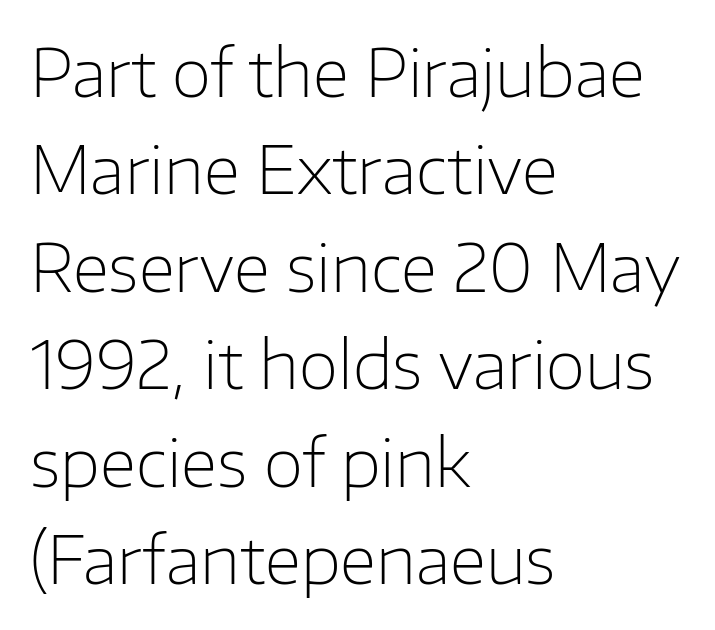
The face used here is proportionally spaced, like ordinary book or web type. Unmarked baselines from the first word to the last. Typeset ragged right — the left edge is the straight one. I'd call this a sans setting — the letters go barefoot. Weight: in the light-to-regular range. If you measured baseline to baseline, you'd find a middling distance.
